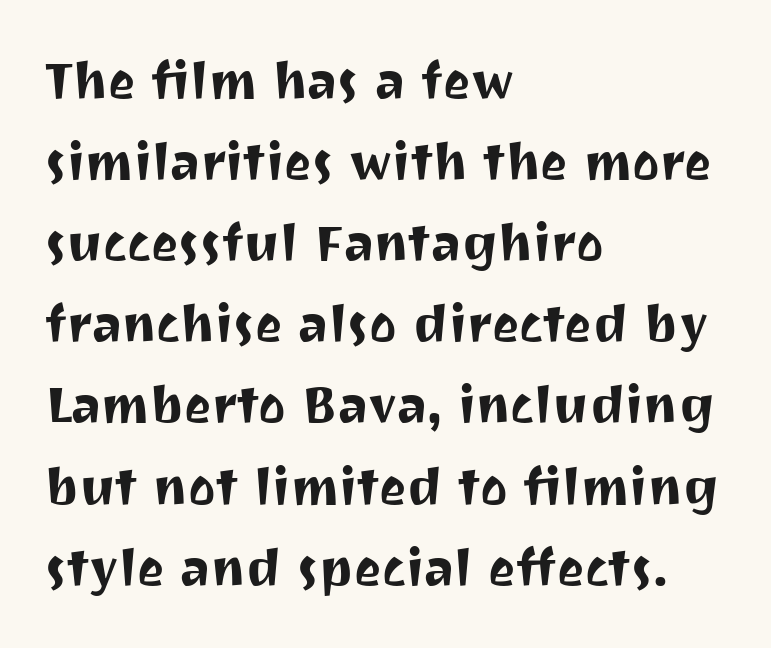
These lines keep a tight, regular rhythm from letter to letter. No feet cap the strokes, marking this as sans-serif type. These lines were composed using upright roman letters. Note the varied advance widths — an 'i' is clearly narrower than an 'm'.
